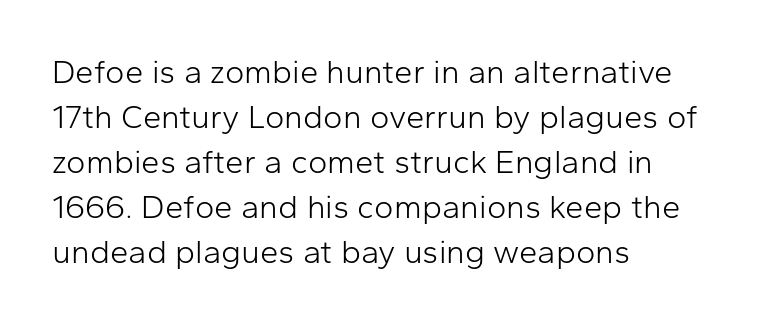
{"serif": "no", "italic": "no", "bold": "no", "weight": "light", "width": "normal", "stroke_contrast": "low", "x_height": "medium", "monospaced": "no", "underline": "no", "align": "left", "line_spacing": "normal", "line_spacing_ratio": 1.36, "letter_spacing": "normal", "letter_spacing_em": 0.0, "glyph_px": 33}
